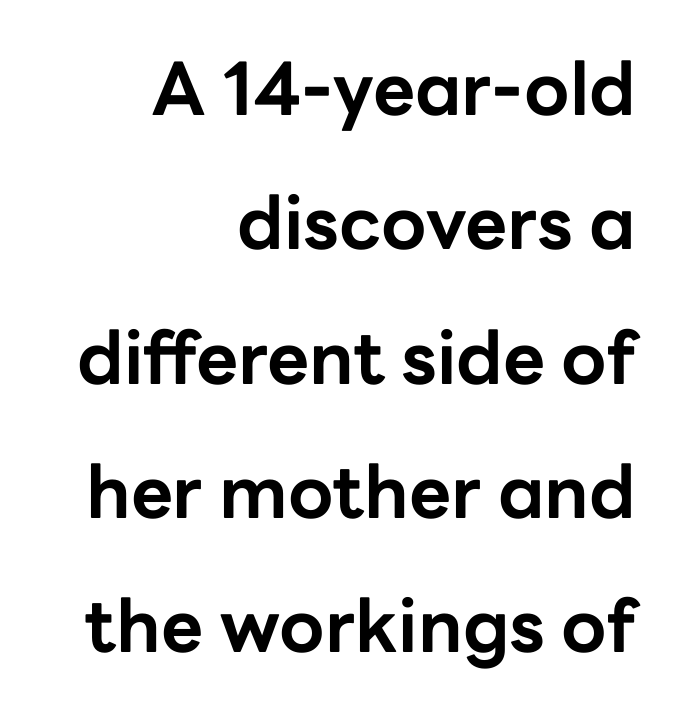
Q: Is the text bold? A: Yes.
Q: Is the text italic (slanted)? A: No, it is upright.
Q: Is the typeface a serif or a sans-serif typeface? A: Sans-serif.
Q: Is the text underlined? A: No.
Q: How is the paragraph aligned? A: Right-aligned.
Q: Is the spacing between letters normal or unusually wide? A: Normal.
Q: Width (condensed, normal, or wide)? A: Normal.
Q: Stroke contrast? A: Low.
Q: x-height? A: Medium.
Q: Monospaced? A: No.
